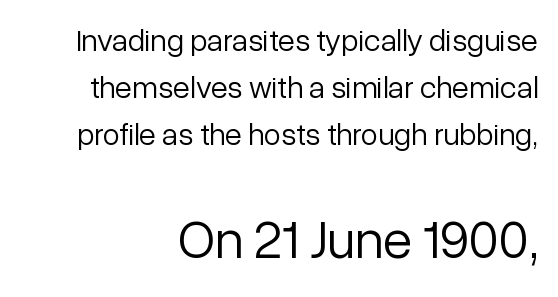
Q: Is the text bold? A: No.
Q: Is the text italic (slanted)? A: No, it is upright.
Q: Is the typeface a serif or a sans-serif typeface? A: Sans-serif.
Q: Is the text underlined? A: No.
Q: How is the paragraph aligned? A: Right-aligned.
Q: Is the spacing between letters normal or unusually wide? A: Normal.
Q: Is the spacing between lines tight, normal or loose? A: Normal.
Q: Which block of text is set in a larger size, the first (top) or the second (bottom)? A: The second (bottom) one.
Q: Width (condensed, normal, or wide)? A: Normal.
Q: Stroke contrast? A: Low.
Q: x-height? A: Medium.
Q: Monospaced? A: No.
